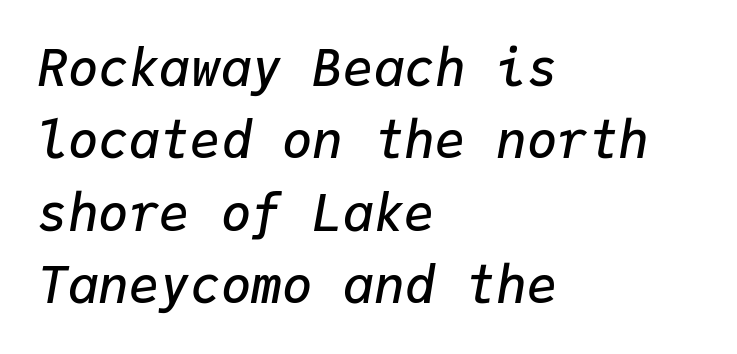
The image shows 51 px semibold type, italic (leaning right), monospaced; set left-aligned, normal line spacing (1.42x), normal letter spacing, not underlined; low stroke contrast and a medium x-height.
